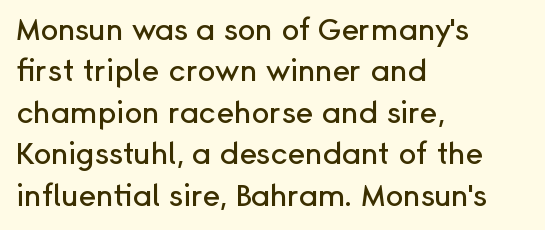
The image shows 30 px sans-serif type, upright; set left-aligned, normal line spacing (1.38x), normal letter spacing, not underlined; low stroke contrast and a medium x-height.
